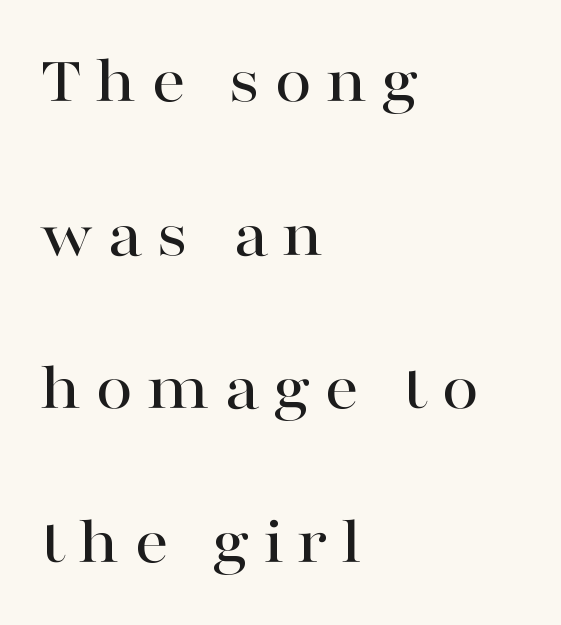
The string is rendered with underlining switched off. The letterforms stand isolated, each surrounded by extra space. Look at the bottom of the vertical strokes: they flare into serifs here. Successive baselines arrive slowly, with a big drop between each. Rendered with straight, roman letterforms. All the whitespace from short lines collects on the right.
